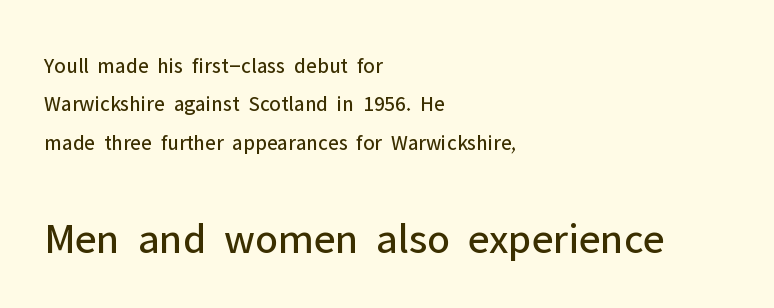
{"serif": "no", "italic": "no", "bold": "no", "weight": "regular", "width": "normal", "stroke_contrast": "low", "x_height": "medium", "monospaced": "no", "underline": "no", "align": "left", "line_spacing_ratio": 1.75, "letter_spacing": "normal", "letter_spacing_em": 0.0, "larger_block": "second", "size_ratio": 2.0, "glyph_px": 44}
